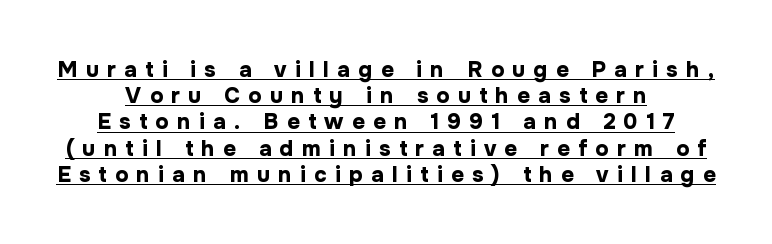
If you folded the block vertically in half, each line would mirror itself in length. Pretty heavy lettering here — definitely bold. Posture: vertical. A continuous stroke trails under the words, as in a hyperlink.
